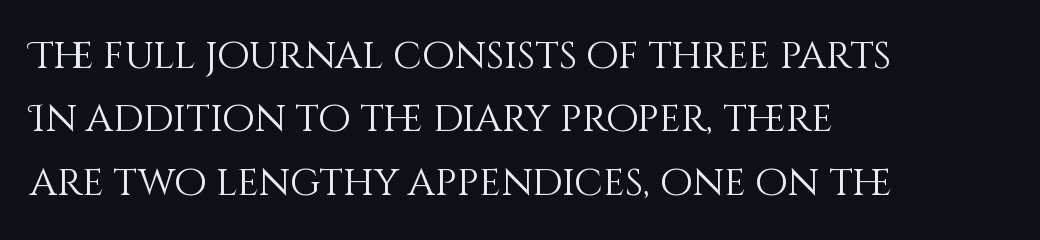
{"italic": "no", "bold": "no", "weight": "light", "width": "normal", "stroke_contrast": "medium", "x_height": "large", "monospaced": "no", "underline": "no", "align": "left", "line_spacing": "normal", "line_spacing_ratio": 1.67, "letter_spacing": "normal", "letter_spacing_em": 0.0, "glyph_px": 38}
